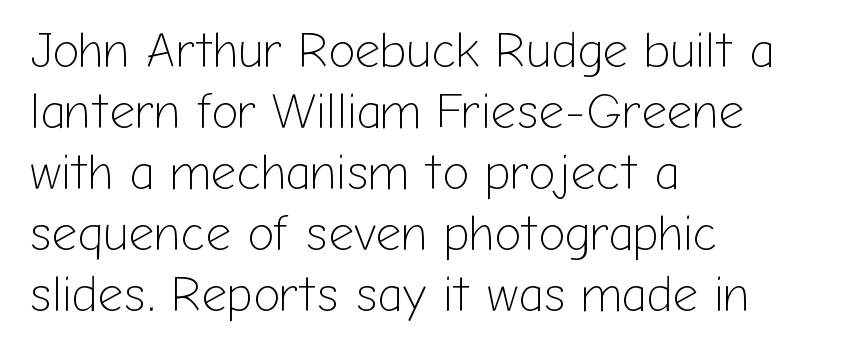
The image shows 50 px light sans-serif type, upright; set left-aligned, line spacing 1.22x, normal letter spacing, not underlined; low stroke contrast and a medium x-height.
